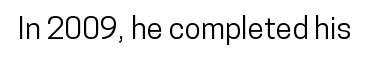
The image shows 30 px condensed sans-serif type, upright; set normal letter spacing, not underlined; low stroke contrast and a medium x-height.
